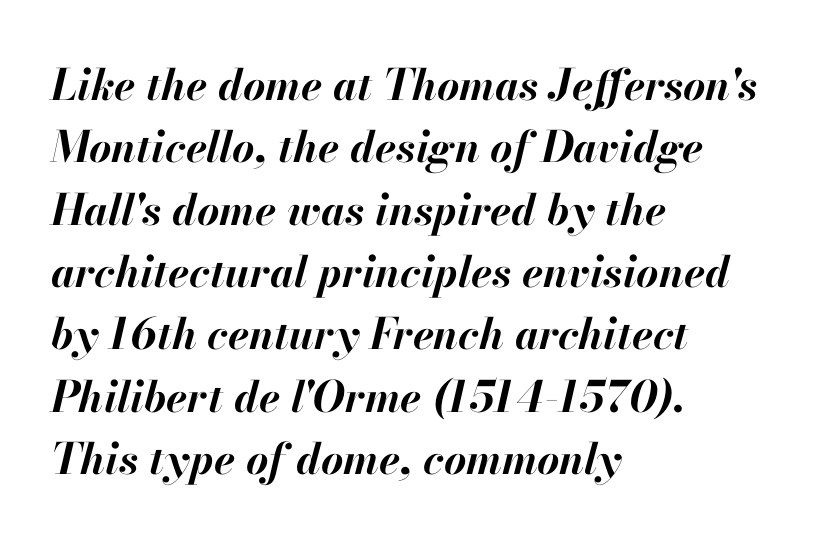
{"italic": "yes", "lean": "right", "slant_degrees": 13, "bold": "yes", "weight": "bold", "width": "normal", "stroke_contrast": "high", "x_height": "small", "monospaced": "no", "underline": "no", "align": "left", "line_spacing": "normal", "line_spacing_ratio": 1.45, "letter_spacing": "normal", "letter_spacing_em": 0.0, "glyph_px": 43}
